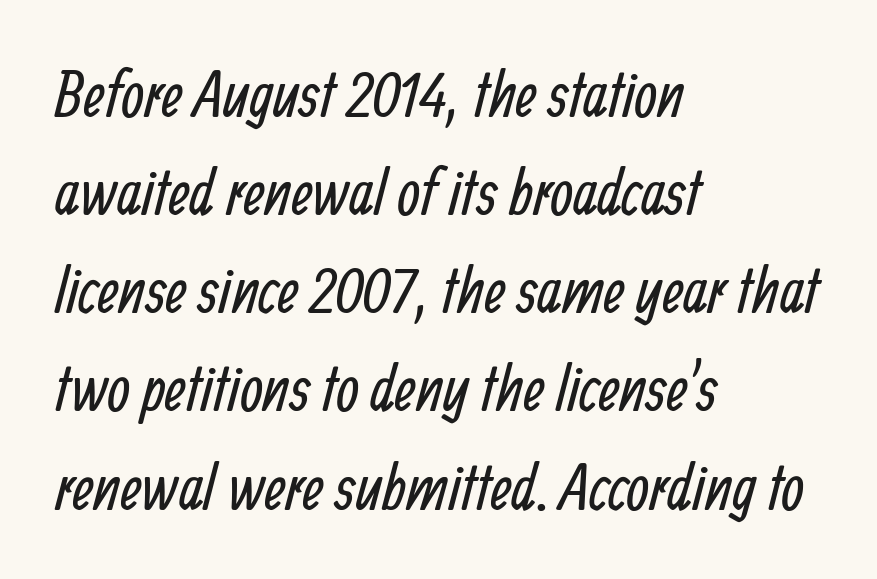
Q: Is the text bold? A: No.
Q: Is the typeface a serif or a sans-serif typeface? A: Sans-serif.
Q: Is the text underlined? A: No.
Q: How is the paragraph aligned? A: Left-aligned.
Q: Is the spacing between letters normal or unusually wide? A: Normal.
Q: Is the spacing between lines tight, normal or loose? A: Normal.
Q: Width (condensed, normal, or wide)? A: Condensed.
Q: Stroke contrast? A: Low.
Q: x-height? A: Medium.
Q: Monospaced? A: No.
